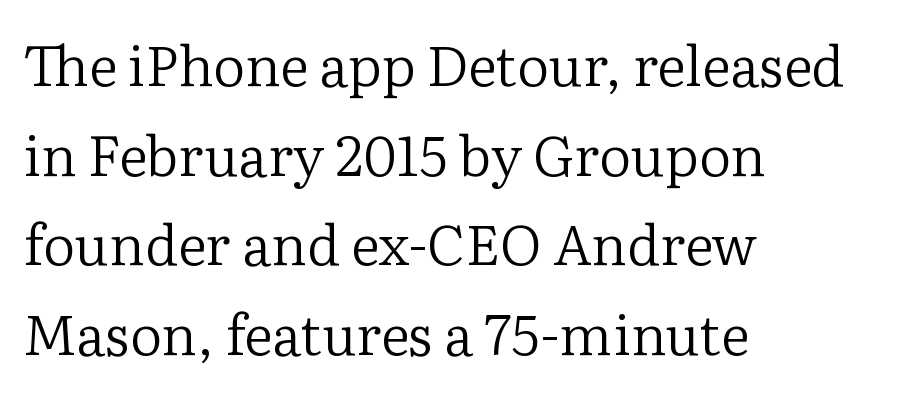
The image shows 56 px regular-weight serif type, upright; set left-aligned, normal line spacing (1.6x), normal letter spacing, not underlined; low stroke contrast and a medium x-height.
